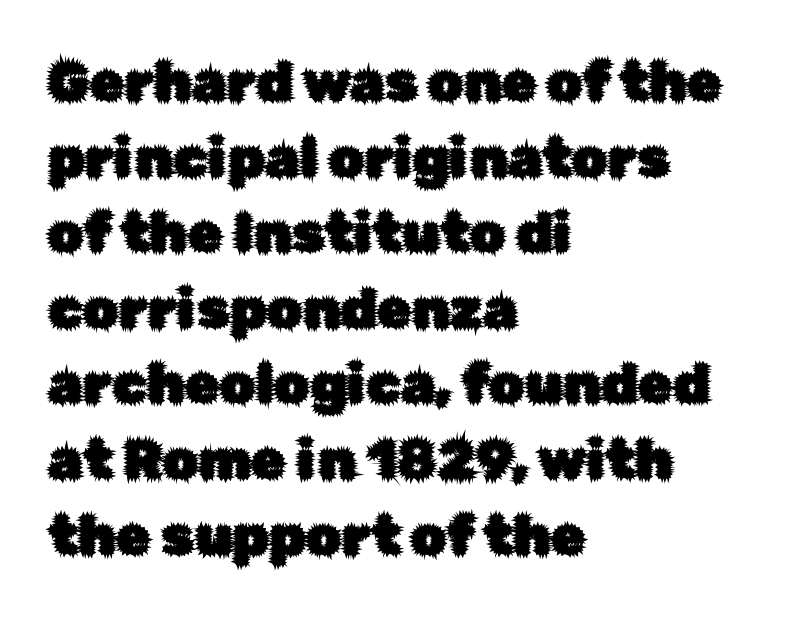
{"serif": "no", "italic": "no", "width": "normal", "stroke_contrast": "low", "x_height": "medium", "monospaced": "no", "underline": "no", "align": "left", "line_spacing": "normal", "line_spacing_ratio": 1.35, "letter_spacing": "normal", "letter_spacing_em": 0.0, "glyph_px": 56}
